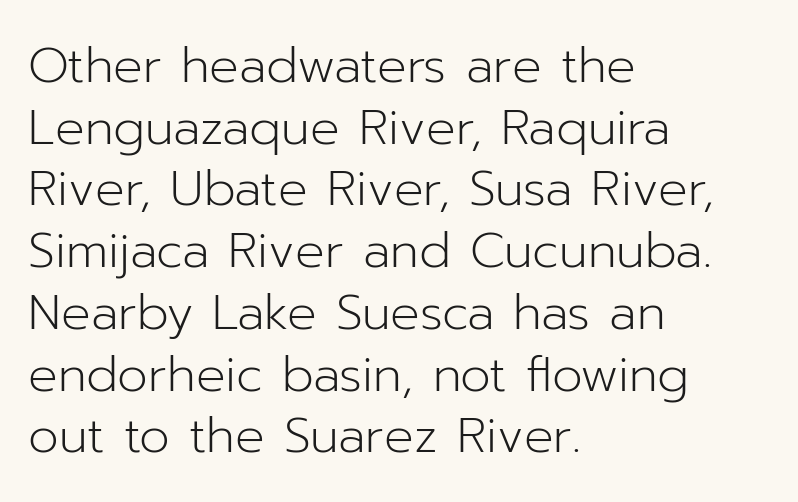
The image shows 49 px light sans-serif type, upright; set left-aligned, normal line spacing (1.26x), normal letter spacing, not underlined; low stroke contrast and a medium x-height.
